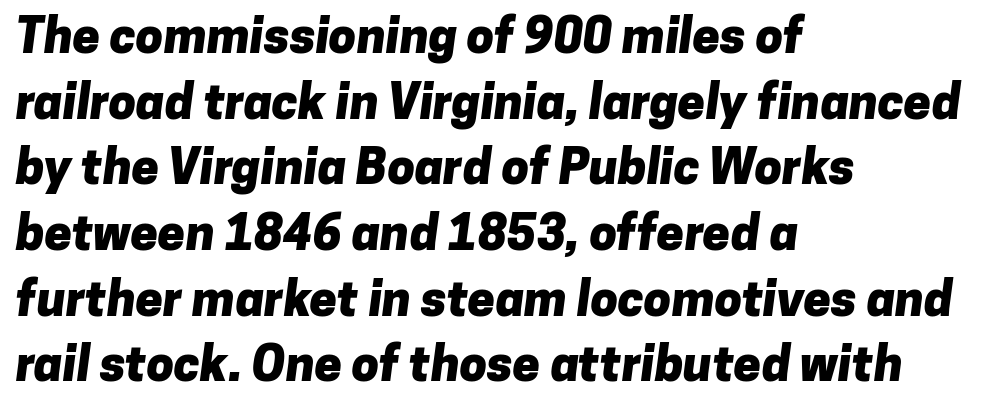
The face used here is rendered with its standard letterfit. Letterform terminals end flat and unadorned throughout the passage. Descenders hang freely into open space. The rag falls on the right side of this text block.
